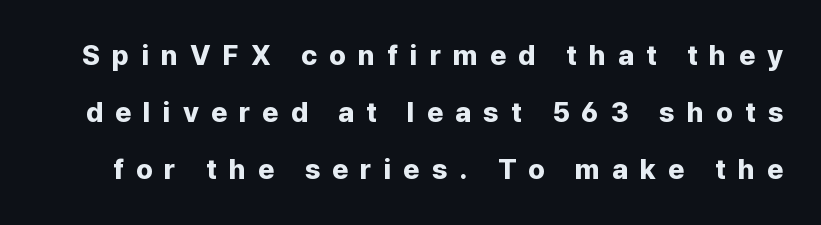
Q: Is the text bold? A: Yes.
Q: Is the text italic (slanted)? A: No, it is upright.
Q: Is the typeface a serif or a sans-serif typeface? A: Sans-serif.
Q: Is the text underlined? A: No.
Q: Is the spacing between letters normal or unusually wide? A: Unusually wide.
Q: Is the spacing between lines tight, normal or loose? A: Loose.
Q: Width (condensed, normal, or wide)? A: Normal.
Q: Stroke contrast? A: Low.
Q: x-height? A: Medium.
Q: Monospaced? A: No.
